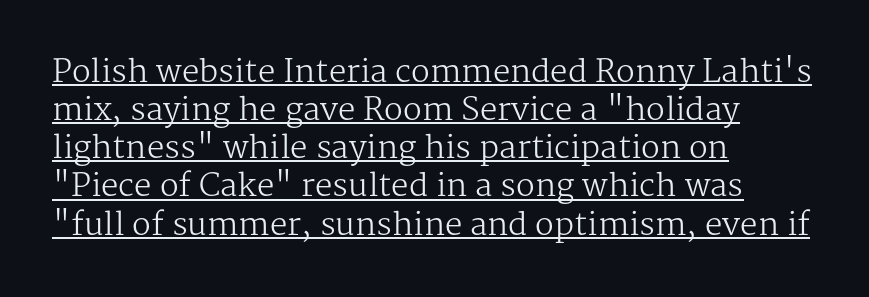
{"serif": "yes", "italic": "no", "bold": "no", "weight": "regular", "width": "normal", "stroke_contrast": "medium", "x_height": "medium", "monospaced": "no", "underline": "yes", "align": "left", "line_spacing_ratio": 1.23, "letter_spacing": "normal", "letter_spacing_em": 0.0, "glyph_px": 31}
